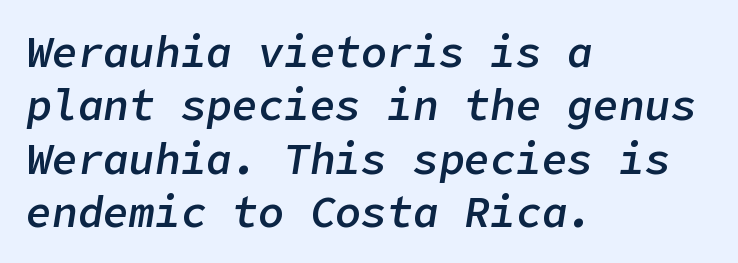
The image shows 43 px semibold type, italic (leaning right); set left-aligned, line spacing 1.24x, normal letter spacing, not underlined; low stroke contrast and a medium x-height.
